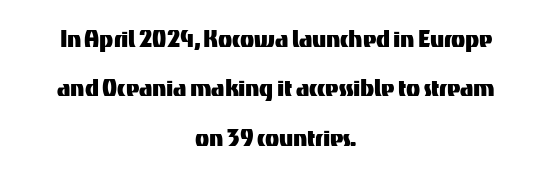
Q: Is the text italic (slanted)? A: No, it is upright.
Q: Is the typeface a serif or a sans-serif typeface? A: Sans-serif.
Q: Is the text underlined? A: No.
Q: How is the paragraph aligned? A: Centered.
Q: Is the spacing between letters normal or unusually wide? A: Normal.
Q: Is the spacing between lines tight, normal or loose? A: Normal.
Q: Width (condensed, normal, or wide)? A: Normal.
Q: Stroke contrast? A: Medium.
Q: x-height? A: Medium.
Q: Monospaced? A: No.
